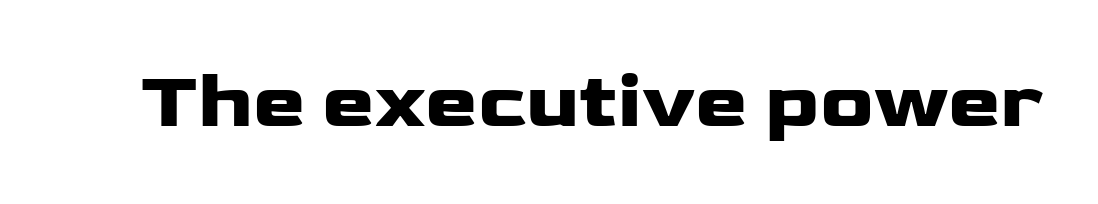
{"serif": "no", "italic": "no", "bold": "yes", "weight": "heavy", "width": "wide", "stroke_contrast": "low", "x_height": "medium", "monospaced": "no", "underline": "no", "letter_spacing": "normal", "letter_spacing_em": 0.0, "glyph_px": 79}
